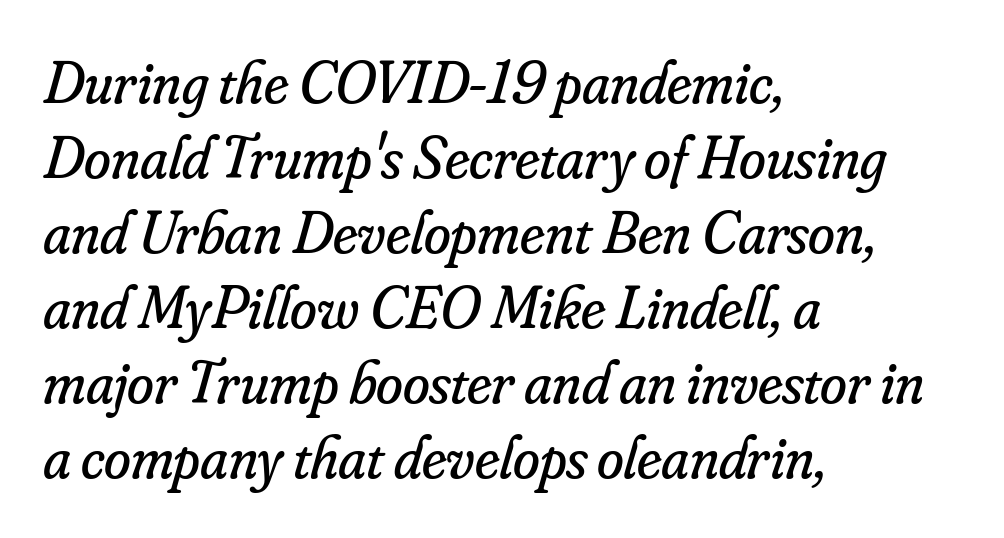
Think of a printed novel: that variable character pitch is what you see here. The letters are slanted; this is an italic face. One-word summary of the alignment: left. Words appear dense and cohesive because spacing is normal. Underline: absent.
